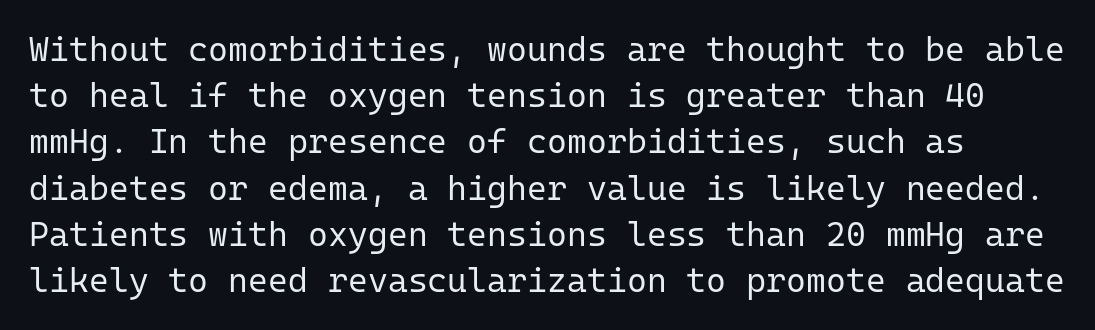
The image shows 34 px regular-weight sans-serif type, upright, monospaced; set normal line spacing (1.36x), normal letter spacing, not underlined; low stroke contrast and a medium x-height.
